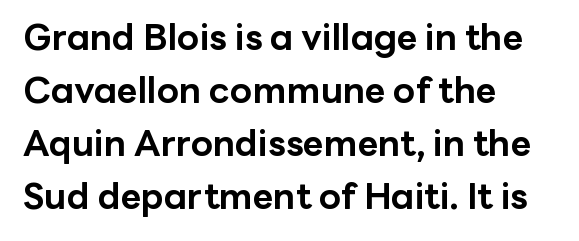
The image shows 36 px bold sans-serif type, upright; set left-aligned, normal line spacing (1.47x), normal letter spacing, not underlined; low stroke contrast and a medium x-height.
